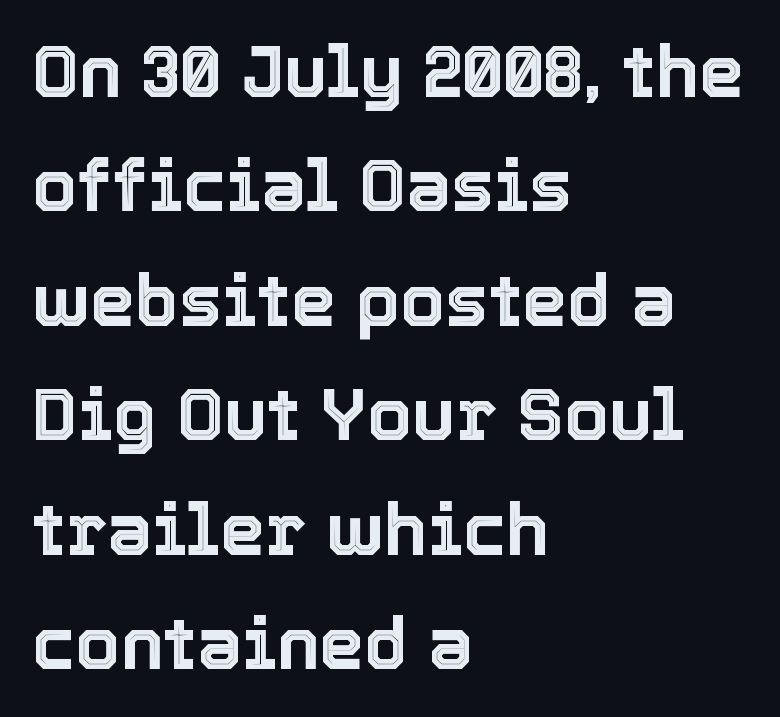
Q: Is the text italic (slanted)? A: No, it is upright.
Q: Is the text underlined? A: No.
Q: How is the paragraph aligned? A: Left-aligned.
Q: Is the spacing between letters normal or unusually wide? A: Normal.
Q: Is the spacing between lines tight, normal or loose? A: Normal.
Q: Width (condensed, normal, or wide)? A: Normal.
Q: x-height? A: Medium.
Q: Monospaced? A: No.
